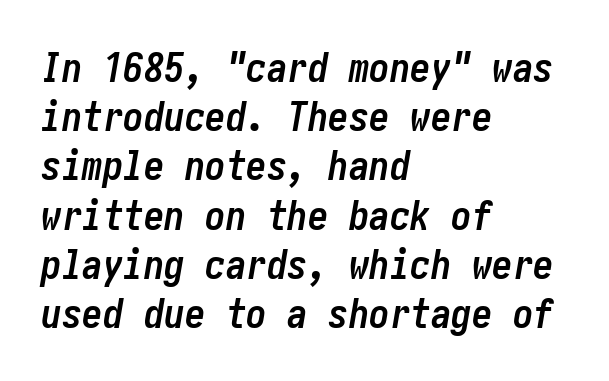
Q: Is the text bold? A: Yes.
Q: Is the text italic (slanted)? A: Yes, it leans right by about 10 degrees.
Q: Is the text underlined? A: No.
Q: How is the paragraph aligned? A: Left-aligned.
Q: Is the spacing between letters normal or unusually wide? A: Normal.
Q: Width (condensed, normal, or wide)? A: Condensed.
Q: Stroke contrast? A: Low.
Q: x-height? A: Medium.
